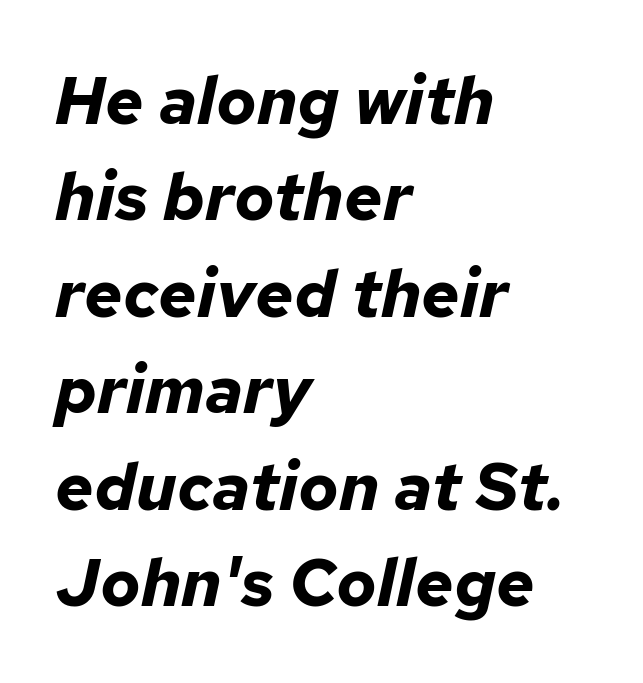
{"italic": "yes", "lean": "right", "slant_degrees": 12, "bold": "yes", "weight": "bold", "width": "normal", "stroke_contrast": "low", "x_height": "medium", "monospaced": "no", "underline": "no", "align": "left", "line_spacing": "normal", "line_spacing_ratio": 1.44, "letter_spacing": "normal", "letter_spacing_em": 0.0, "glyph_px": 67}
